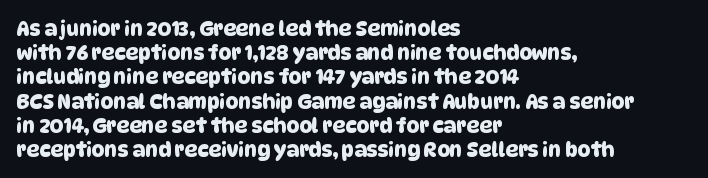
The image shows 20 px text type; set left-aligned, line spacing 1.21x, normal letter spacing, not underlined.
